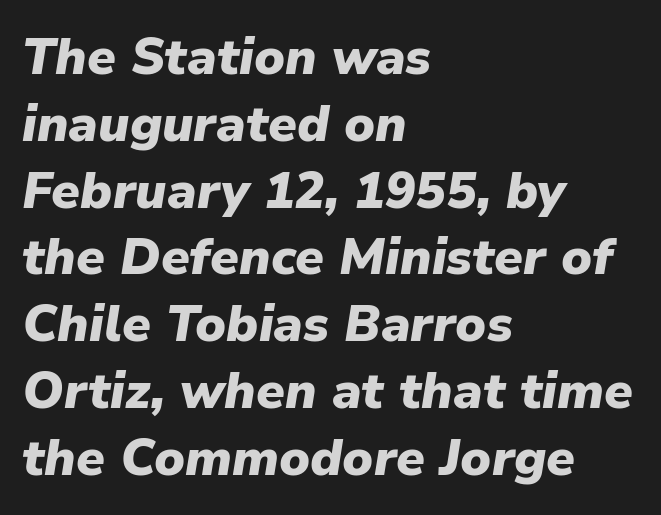
Q: Is the text bold? A: Yes.
Q: Is the text italic (slanted)? A: Yes, it leans right by about 9 degrees.
Q: Is the text underlined? A: No.
Q: How is the paragraph aligned? A: Left-aligned.
Q: Is the spacing between letters normal or unusually wide? A: Normal.
Q: Is the spacing between lines tight, normal or loose? A: Normal.
Q: Width (condensed, normal, or wide)? A: Normal.
Q: Stroke contrast? A: Low.
Q: x-height? A: Medium.
Q: Monospaced? A: No.
